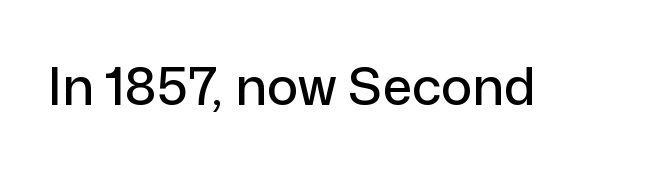
Check the space under the baseline: it is left empty. Vertical strokes here are truly vertical. Letterform terminals end flat and unadorned throughout the passage. The rendering keeps characters at their native spacing. These lines are rendered in a variable-pitch font.
